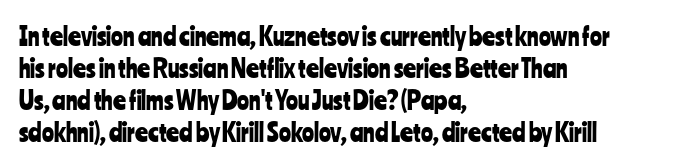
Summary of vertical rhythm: regular, with standard interline spacing. The string is rendered with underlining switched off. This rendering uses left alignment, leaving the right contour irregular. The lettering stays uniformly vertical, giving the passage a roman look. The horizontal fit of the characters is conventional and even.
